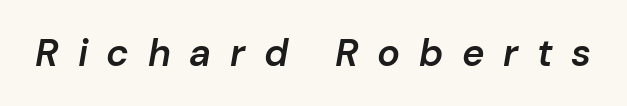
The image shows 38 px semibold type, italic (leaning right); set unusually wide letter spacing (+0.49 em), not underlined; low stroke contrast and a medium x-height.
